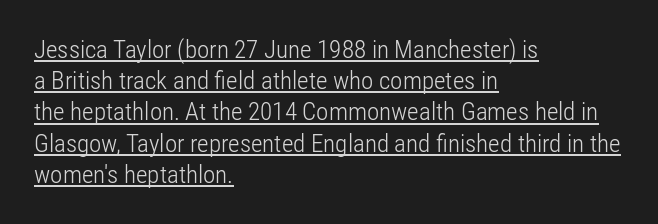
The image shows 25 px text type, upright; set left-aligned, normal line spacing (1.25x), normal letter spacing, underlined.
